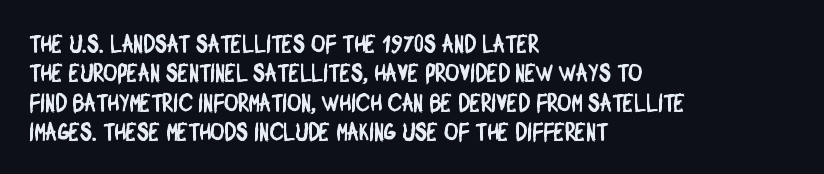
The image shows 24 px text type; set left-aligned, line spacing 1.22x, normal letter spacing, not underlined.
